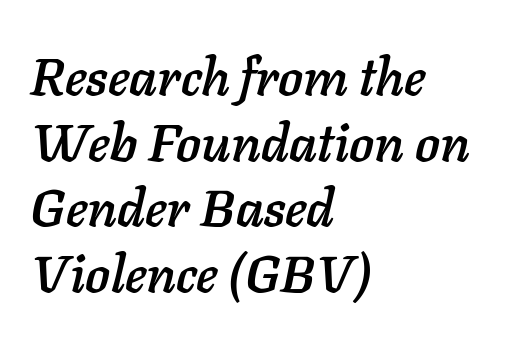
{"italic": "yes", "lean": "right", "slant_degrees": 11, "width": "normal", "stroke_contrast": "low", "x_height": "medium", "monospaced": "no", "underline": "no", "align": "left", "line_spacing": "normal", "line_spacing_ratio": 1.26, "letter_spacing": "normal", "letter_spacing_em": 0.0, "glyph_px": 52}
